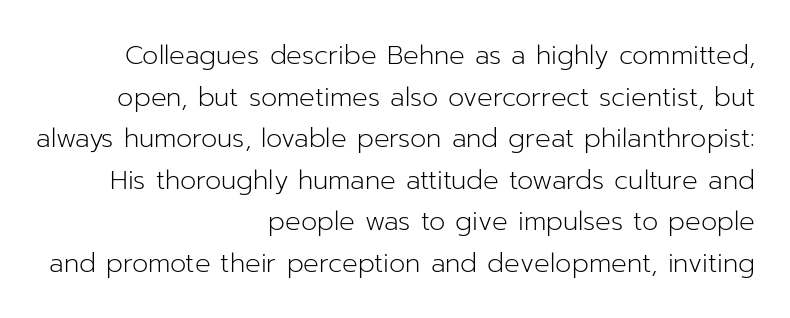
The image shows 26 px text type, upright; set right-aligned, normal line spacing (1.6x), normal letter spacing, not underlined.
